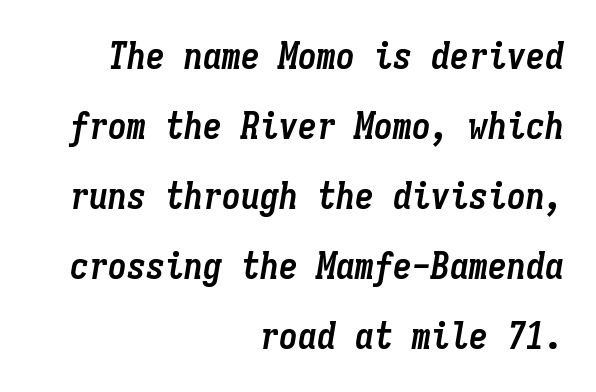
You could count columns in this text — the font is strictly monospaced. Does the copy run flush right? Yes — the right margin is perfectly even. Nobody touched the tracking dial on this one. The space beneath each line is pristine and unruled. Slant detected: the letters are inclined. Summary of weight: heavy, a full bold.
